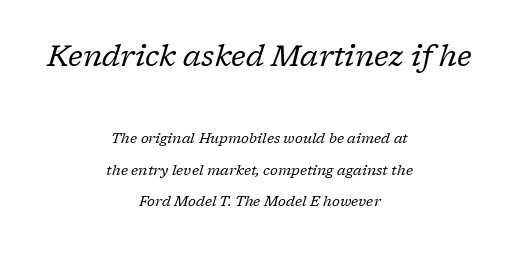
Q: Is the text bold? A: No.
Q: Is the text italic (slanted)? A: Yes, it leans right by about 17 degrees.
Q: Is the typeface a serif or a sans-serif typeface? A: Serif.
Q: Is the text underlined? A: No.
Q: How is the paragraph aligned? A: Centered.
Q: Is the spacing between letters normal or unusually wide? A: Normal.
Q: Is the spacing between lines tight, normal or loose? A: Loose.
Q: Which block of text is set in a larger size, the first (top) or the second (bottom)? A: The first (top) one.
Q: Width (condensed, normal, or wide)? A: Normal.
Q: Stroke contrast? A: Low.
Q: x-height? A: Medium.
Q: Monospaced? A: No.
